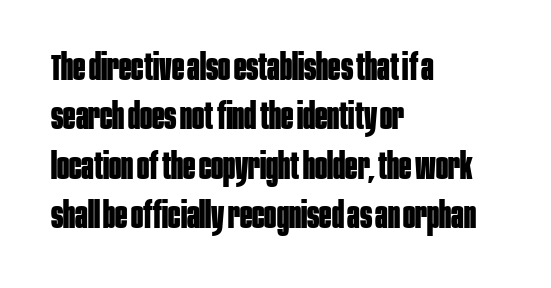
{"serif": "no", "italic": "no", "bold": "yes", "weight": "bold", "width": "condensed", "stroke_contrast": "low", "x_height": "large", "monospaced": "no", "underline": "no", "align": "left", "line_spacing": "normal", "line_spacing_ratio": 1.37, "letter_spacing": "normal", "letter_spacing_em": 0.0, "glyph_px": 36}
